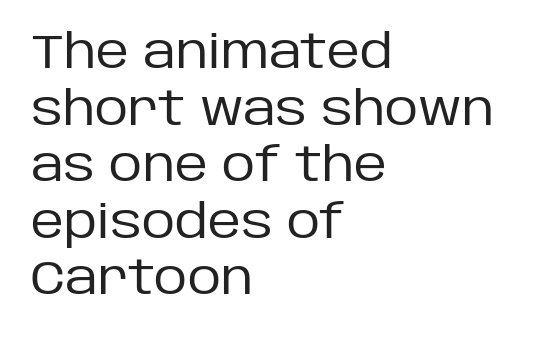
The image shows 46 px regular-weight sans-serif type, upright; set left-aligned, line spacing 1.23x, normal letter spacing, not underlined; low stroke contrast and a large x-height.
